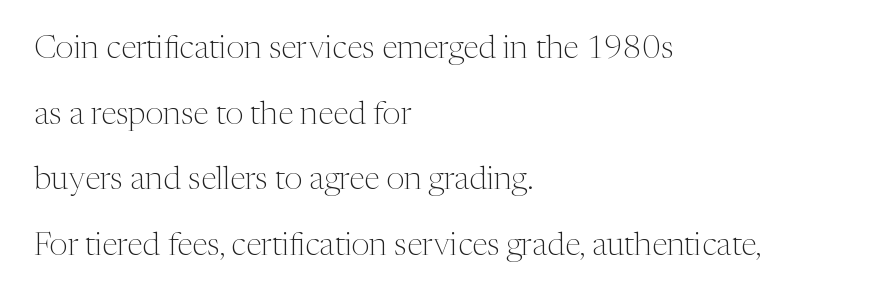
In terms of letterform style, serifs are clearly present. The area under the type is left untouched. The face used here is rendered with its standard letterfit. Left-aligned paragraph, ragged on the right.
